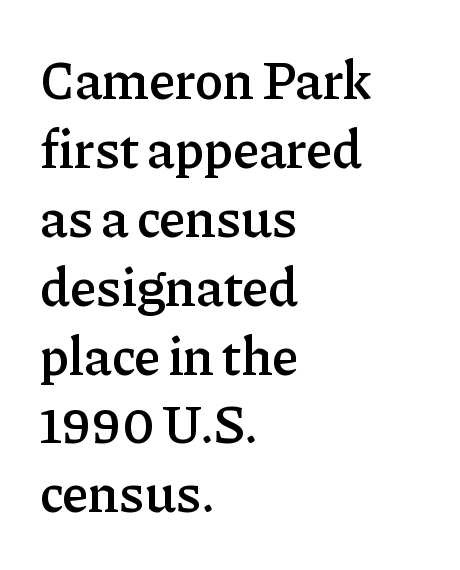
The image shows 53 px semibold serif type, upright; set left-aligned, normal line spacing (1.3x), normal letter spacing, not underlined; low stroke contrast and a medium x-height.
